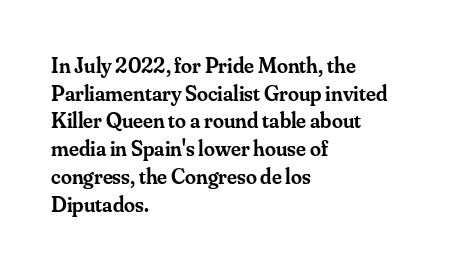
The image shows 22 px text type, upright; set left-aligned, normal line spacing (1.26x), normal letter spacing, not underlined.
